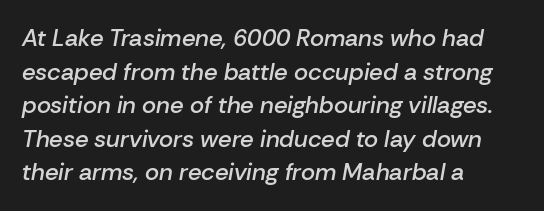
{"italic": "yes", "lean": "right", "slant_degrees": 10, "bold": "semi", "underline": "no", "align": "left", "line_spacing": "normal", "line_spacing_ratio": 1.4, "letter_spacing": "normal", "letter_spacing_em": 0.0, "glyph_px": 24}
